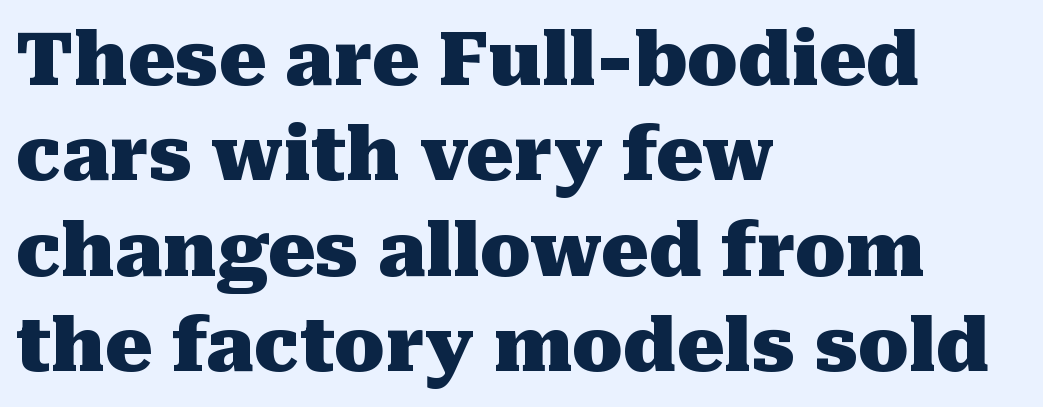
Q: Is the text bold? A: Yes.
Q: Is the text italic (slanted)? A: No, it is upright.
Q: Is the typeface a serif or a sans-serif typeface? A: Serif.
Q: Is the text underlined? A: No.
Q: How is the paragraph aligned? A: Left-aligned.
Q: Is the spacing between letters normal or unusually wide? A: Normal.
Q: Is the spacing between lines tight, normal or loose? A: Normal.
Q: Width (condensed, normal, or wide)? A: Normal.
Q: Stroke contrast? A: Medium.
Q: x-height? A: Medium.
Q: Monospaced? A: No.
